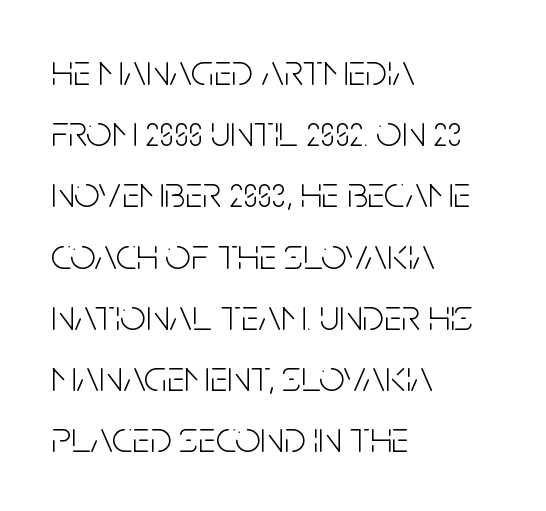
This block has exactly the height ordinary leading produces. Each letter keeps its own natural width here, so spacing adapts to shape. In terms of posture, this sample is upright. The setting favours the left margin, as ordinary paragraphs usually do. This sample uses a sans-serif face.
